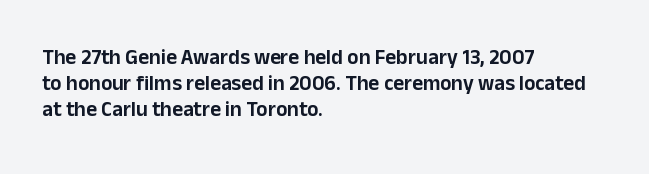
The typesetter chose a ragged-right arrangement here. The type sits square on the baseline with zero lean. There is no visible air inserted between adjacent glyphs. Has an underline been added? It has not.
